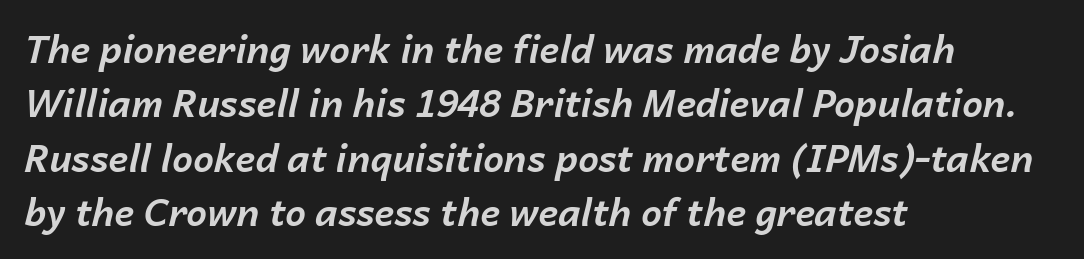
The image shows 37 px bold type, italic (leaning right); set left-aligned, normal line spacing (1.47x), normal letter spacing, not underlined; low stroke contrast and a medium x-height.
